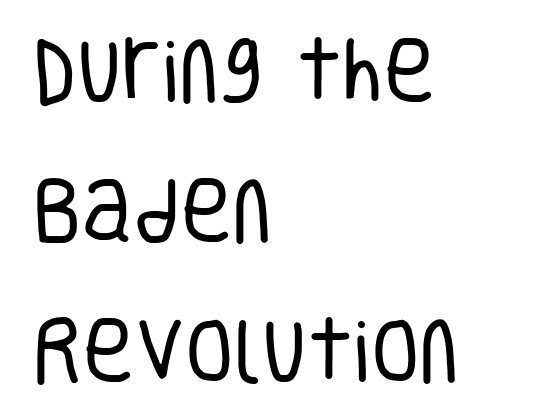
Leftover space on each line is placed entirely after the last word. The weight would be labelled regular, book, light, or lighter still. Inter-character spacing is left at the font's built-in metrics. Italic? Not at all — the glyphs are vertical.
